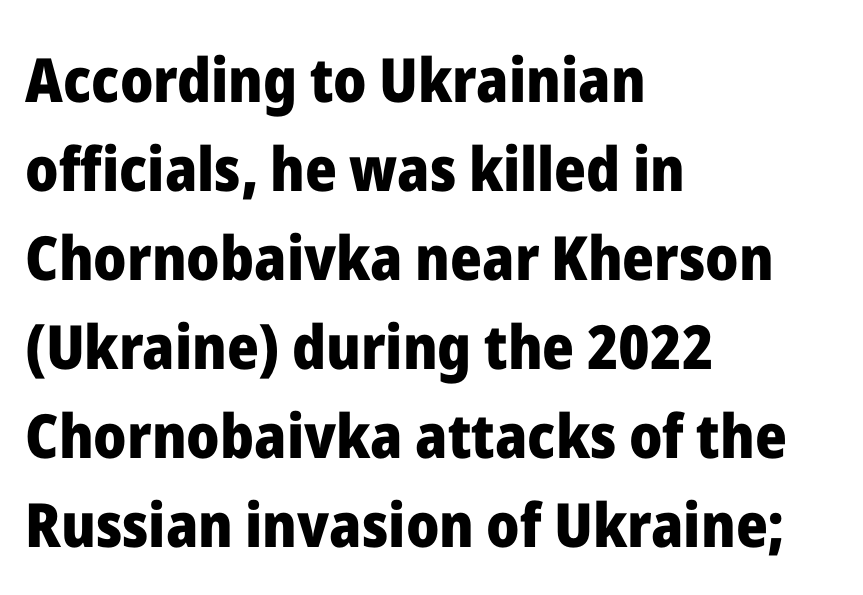
Q: Is the text bold? A: Yes.
Q: Is the text italic (slanted)? A: No, it is upright.
Q: Is the typeface a serif or a sans-serif typeface? A: Sans-serif.
Q: Is the text underlined? A: No.
Q: How is the paragraph aligned? A: Left-aligned.
Q: Is the spacing between letters normal or unusually wide? A: Normal.
Q: Is the spacing between lines tight, normal or loose? A: Normal.
Q: Width (condensed, normal, or wide)? A: Normal.
Q: Stroke contrast? A: Low.
Q: x-height? A: Medium.
Q: Monospaced? A: No.
